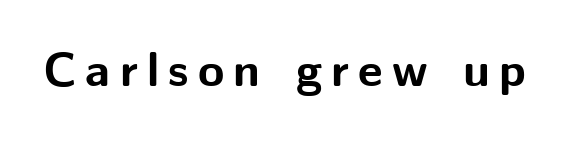
The image shows 48 px bold sans-serif type, upright; set not underlined; medium stroke contrast and a medium x-height.
